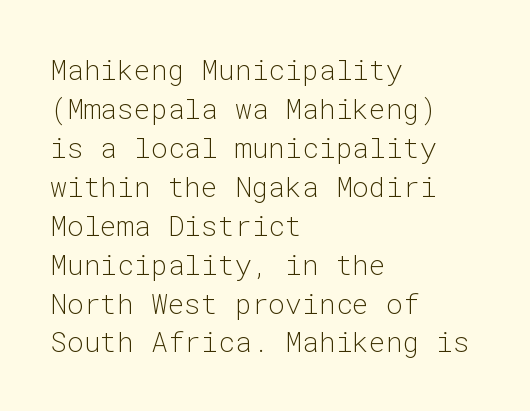
The image shows 28 px light sans-serif type, upright, monospaced; set left-aligned, normal line spacing (1.39x), normal letter spacing, not underlined; low stroke contrast and a medium x-height.
